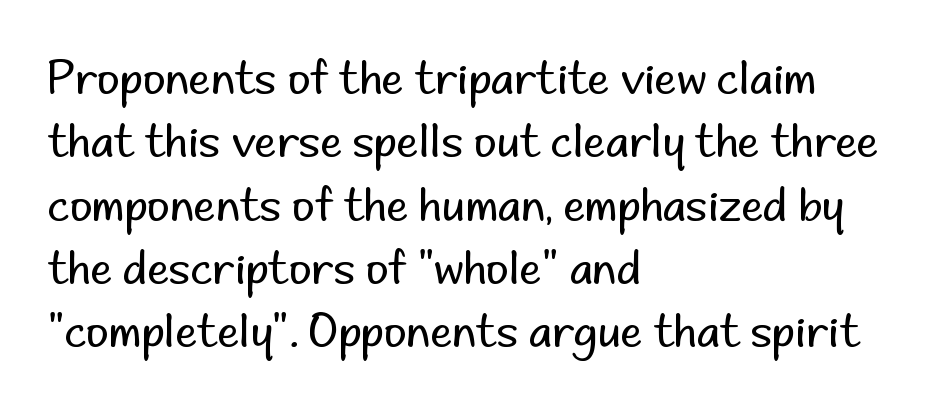
The image shows 44 px regular-weight sans-serif type, upright; set left-aligned, normal line spacing (1.44x), normal letter spacing, not underlined; low stroke contrast and a small x-height.
